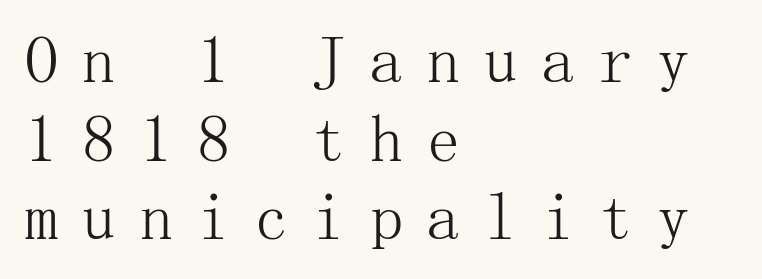
{"serif": "yes", "italic": "no", "bold": "no", "weight": "light", "width": "normal", "stroke_contrast": "medium", "x_height": "medium", "underline": "no", "align": "left", "line_spacing_ratio": 1.19, "letter_spacing": "wide", "letter_spacing_em": 0.37, "glyph_px": 66}
